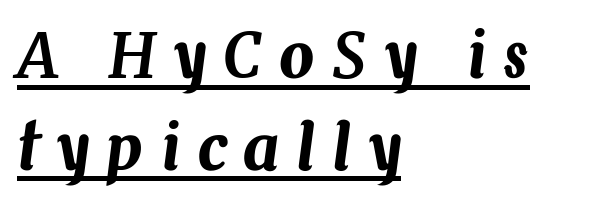
Think of a printed novel: that variable character pitch is what you see here. Does a line run under the words? Yes, clearly. Would a proofreader flag this as italicized? Yes. This block has exactly the height ordinary leading produces.
